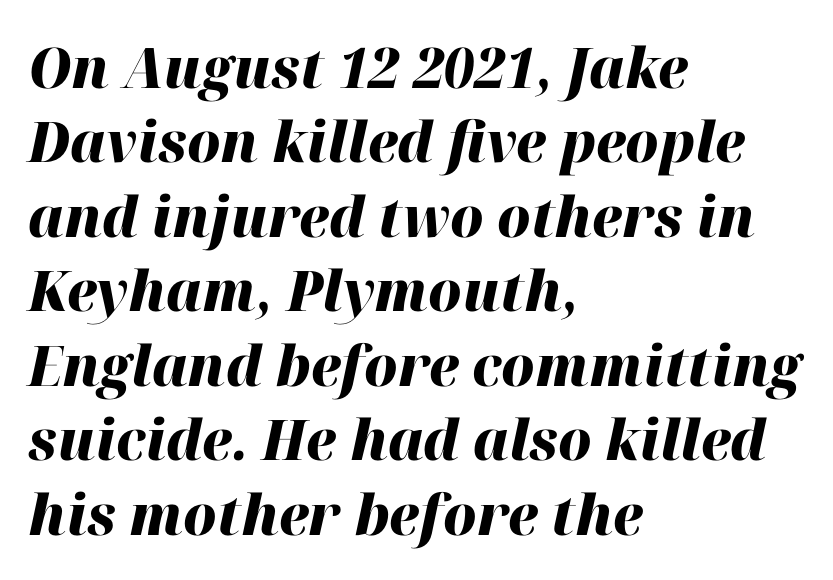
Plain, unruled lines of type. There's an unmistakable incline to the writing here. Does the leading feel generous? No, just average. You could not count columns in this text — the font is proportionally spaced. Does extra space separate the letters? No, they use regular spacing.
